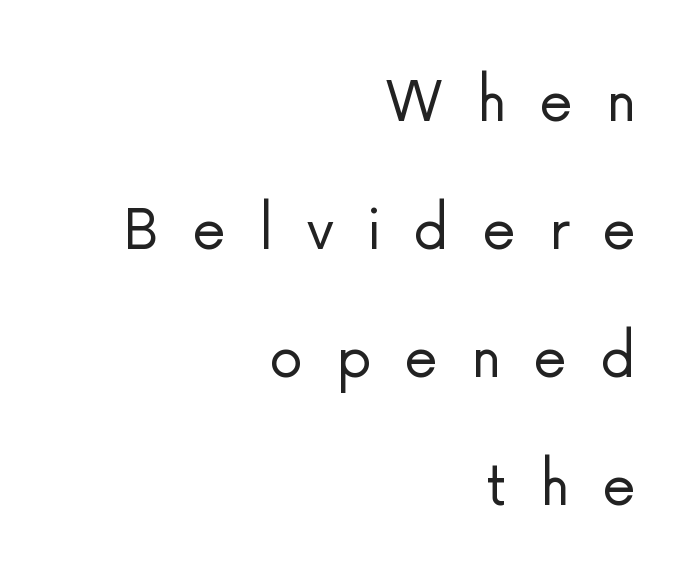
{"serif": "no", "italic": "no", "bold": "no", "weight": "light", "width": "normal", "stroke_contrast": "low", "x_height": "medium", "monospaced": "no", "underline": "no", "align": "right", "line_spacing_ratio": 1.88, "letter_spacing": "wide", "letter_spacing_em": 0.49, "glyph_px": 68}
